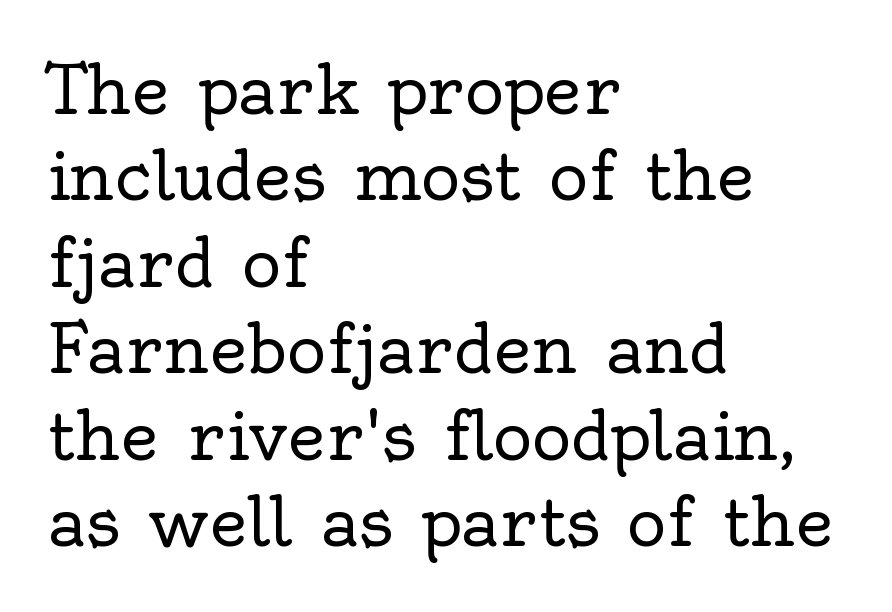
Q: Is the text bold? A: No.
Q: Is the text italic (slanted)? A: No, it is upright.
Q: Is the typeface a serif or a sans-serif typeface? A: Serif.
Q: Is the text underlined? A: No.
Q: How is the paragraph aligned? A: Left-aligned.
Q: Is the spacing between letters normal or unusually wide? A: Normal.
Q: Is the spacing between lines tight, normal or loose? A: Normal.
Q: Width (condensed, normal, or wide)? A: Normal.
Q: x-height? A: Small.
Q: Monospaced? A: No.
